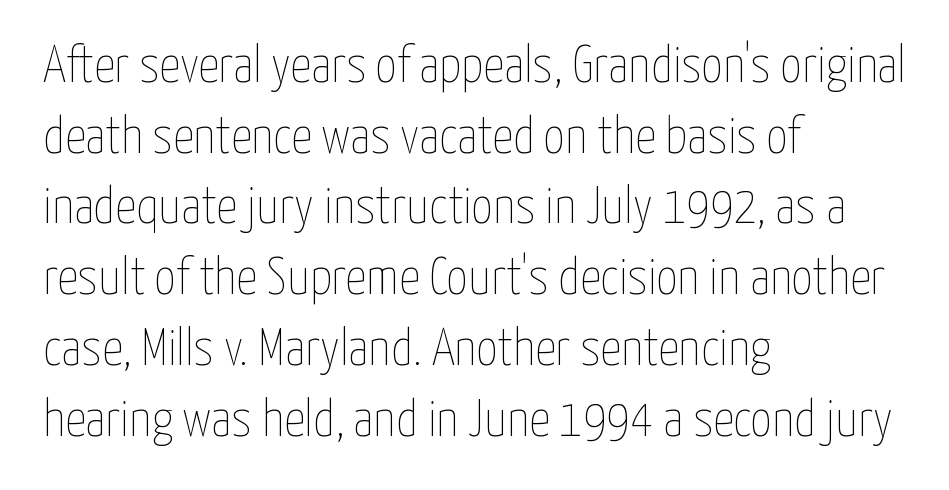
{"italic": "no", "bold": "no", "weight": "thin", "width": "condensed", "stroke_contrast": "low", "x_height": "medium", "monospaced": "no", "underline": "no", "align": "left", "line_spacing": "normal", "line_spacing_ratio": 1.36, "letter_spacing": "normal", "letter_spacing_em": 0.0, "glyph_px": 52}
